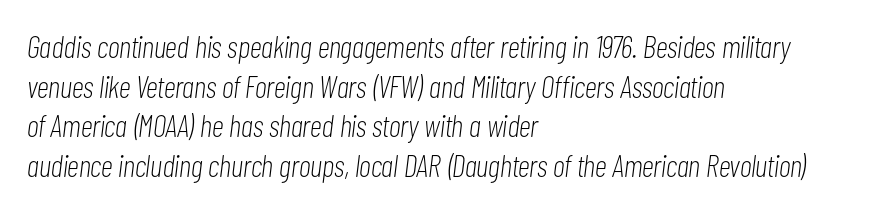
{"italic": "yes", "lean": "right", "slant_degrees": 7, "bold": "no", "weight": "light", "width": "condensed", "stroke_contrast": "low", "x_height": "medium", "monospaced": "no", "underline": "no", "align": "left", "line_spacing": "normal", "line_spacing_ratio": 1.28, "letter_spacing": "normal", "letter_spacing_em": 0.0, "glyph_px": 31}
